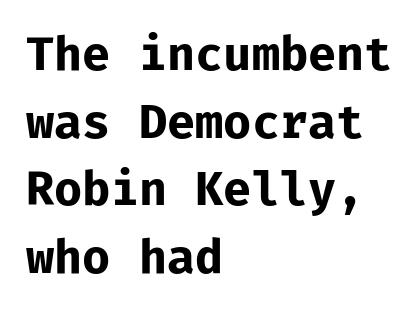
Q: Is the text bold? A: Yes.
Q: Is the text italic (slanted)? A: No, it is upright.
Q: Is the typeface a serif or a sans-serif typeface? A: Sans-serif.
Q: Is the text underlined? A: No.
Q: How is the paragraph aligned? A: Left-aligned.
Q: Is the spacing between letters normal or unusually wide? A: Normal.
Q: Is the spacing between lines tight, normal or loose? A: Normal.
Q: Width (condensed, normal, or wide)? A: Normal.
Q: Stroke contrast? A: Low.
Q: x-height? A: Medium.
Q: Monospaced? A: Yes.
